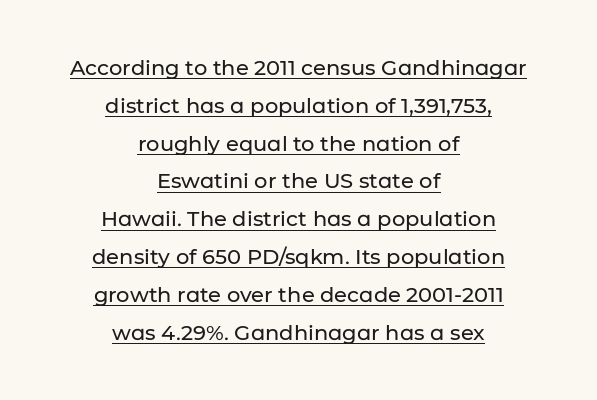
{"italic": "no", "underline": "yes", "align": "center", "line_spacing_ratio": 1.8, "letter_spacing": "normal", "letter_spacing_em": 0.0, "glyph_px": 21}
